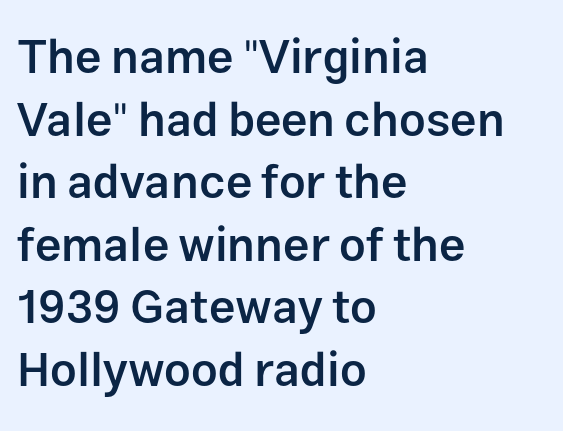
The image shows 47 px semibold sans-serif type, upright; set left-aligned, normal line spacing (1.33x), normal letter spacing, not underlined; low stroke contrast and a medium x-height.
